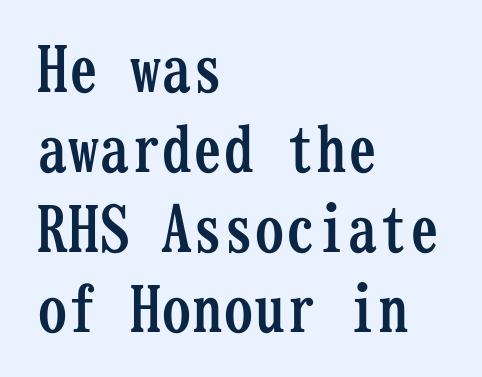
The rag falls on the right side of this text block. Tracking here is standard; glyphs follow each other at the usual distance. Quick note: underline off. The glyphs have the mass of a bold cut.
